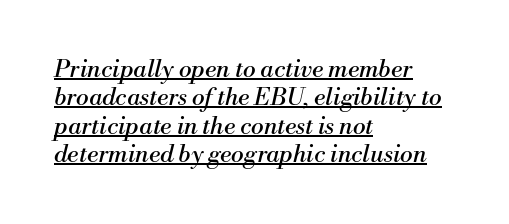
Q: Is the text bold? A: No.
Q: Is the text italic (slanted)? A: Yes, it leans right by about 13 degrees.
Q: Is the text underlined? A: Yes.
Q: How is the paragraph aligned? A: Left-aligned.
Q: Is the spacing between letters normal or unusually wide? A: Normal.
